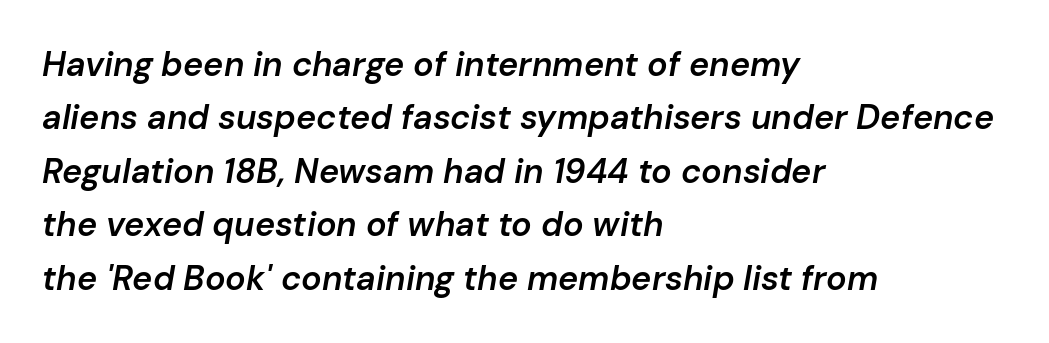
Q: Is the text bold? A: Semi-bold.
Q: Is the text italic (slanted)? A: Yes, it leans right by about 10 degrees.
Q: Is the text underlined? A: No.
Q: How is the paragraph aligned? A: Left-aligned.
Q: Is the spacing between letters normal or unusually wide? A: Normal.
Q: Is the spacing between lines tight, normal or loose? A: Normal.
Q: Width (condensed, normal, or wide)? A: Normal.
Q: Stroke contrast? A: Low.
Q: x-height? A: Medium.
Q: Monospaced? A: No.
